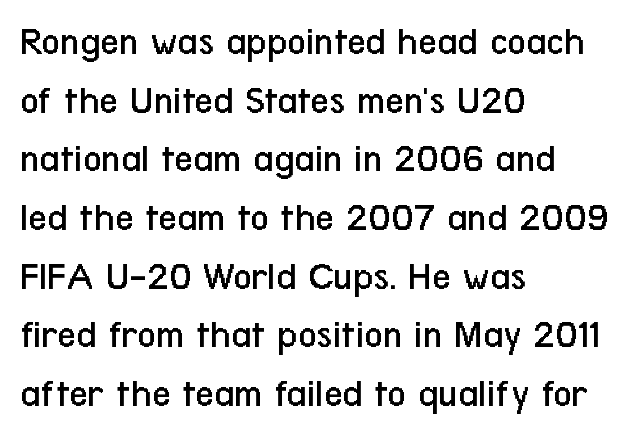
Quick note: interline space is typical. Each letter keeps its own natural width here, so spacing adapts to shape. The strip under each line holds only bare page. Nothing unusual about the tracking: characters are spaced as the font intends. Visually the block forms a straight wall on the left and a jagged coastline on the right. In terms of letterform style, serifs are entirely absent.
